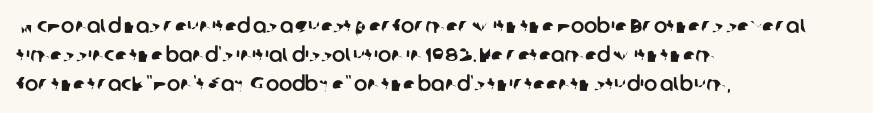
Q: Is the text underlined? A: No.
Q: How is the paragraph aligned? A: Left-aligned.
Q: Is the spacing between letters normal or unusually wide? A: Normal.
Q: Is the spacing between lines tight, normal or loose? A: Normal.
